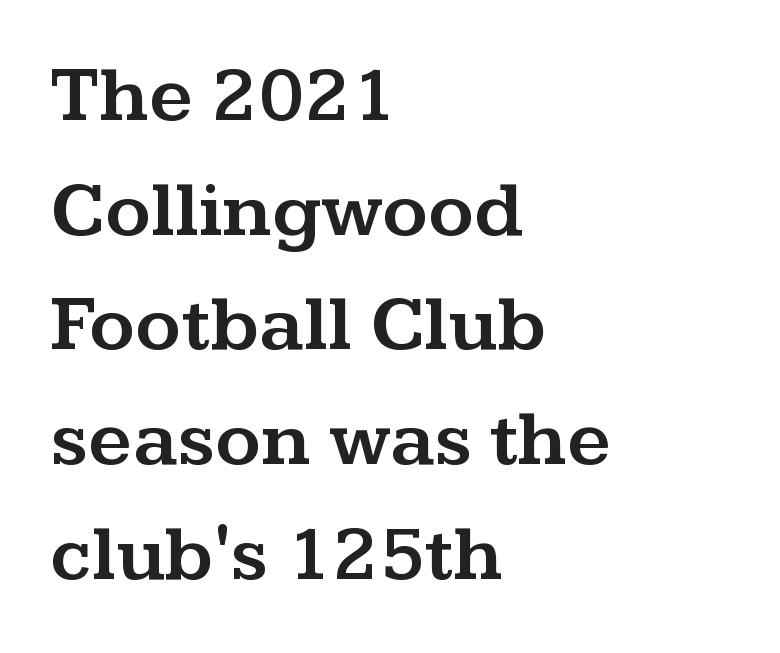
If you measured baseline to baseline, you'd find a middling distance. These lines are composed in type with serifs. Visually the block forms a straight wall on the left and a jagged coastline on the right. Letter spacing: default.
